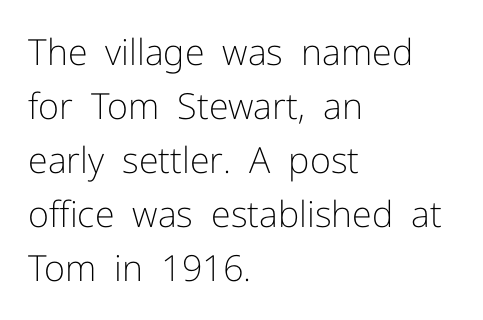
The image shows 36 px light sans-serif type, upright; set left-aligned, normal line spacing (1.5x), normal letter spacing, not underlined; low stroke contrast and a medium x-height.
